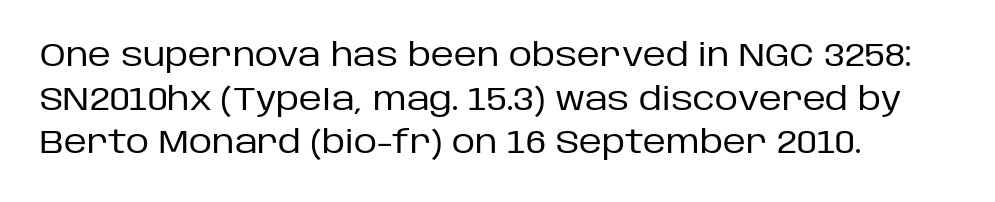
The image shows 32 px regular-weight sans-serif type, upright; set left-aligned, normal line spacing (1.36x), normal letter spacing, not underlined; low stroke contrast and a large x-height.
